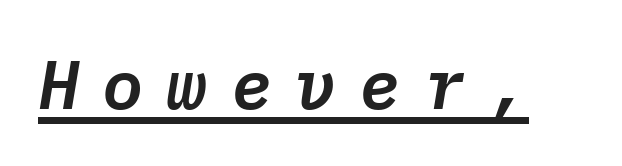
The image shows 69 px text type, italic (leaning right), monospaced; set unusually wide letter spacing (+0.33 em), underlined; low stroke contrast and a medium x-height.
